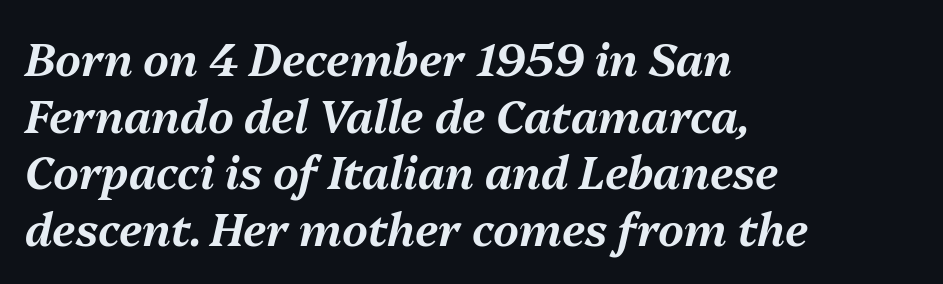
{"italic": "yes", "lean": "right", "slant_degrees": 13, "width": "normal", "stroke_contrast": "medium", "x_height": "medium", "monospaced": "no", "underline": "no", "align": "left", "line_spacing": "normal", "line_spacing_ratio": 1.26, "letter_spacing": "normal", "letter_spacing_em": 0.0, "glyph_px": 45}
